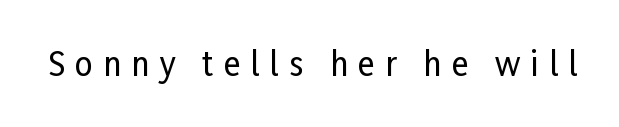
You can tell from the bare stems that sans-serif type was used. Posture: straight, roman, zero tilt. These lines are rendered in a variable-pitch font. Look at the tracking — it's clearly loosened, letters drifting apart.
